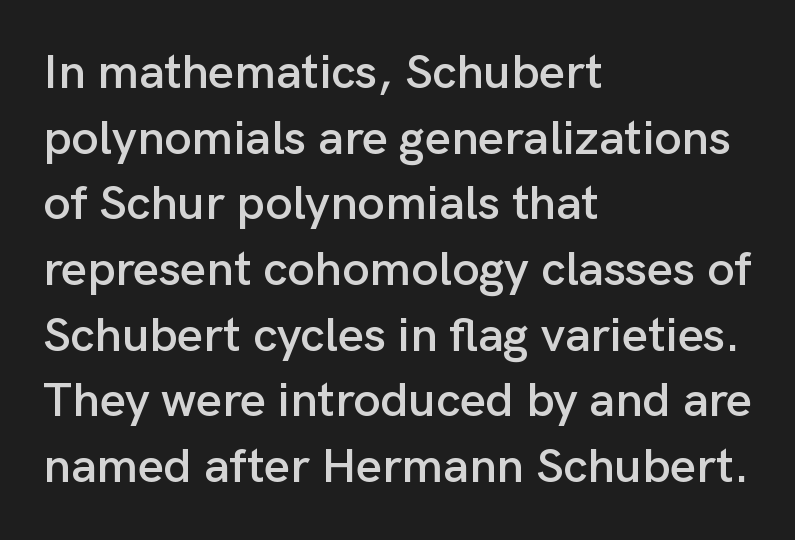
Spacing verdict: proportional, widths tailored to each character. Upright lettering throughout. Line starts are locked; line ends wander. In terms of letterform style, serifs are entirely absent. Reading down the column, the eye jumps a familiar distance to each next line.
